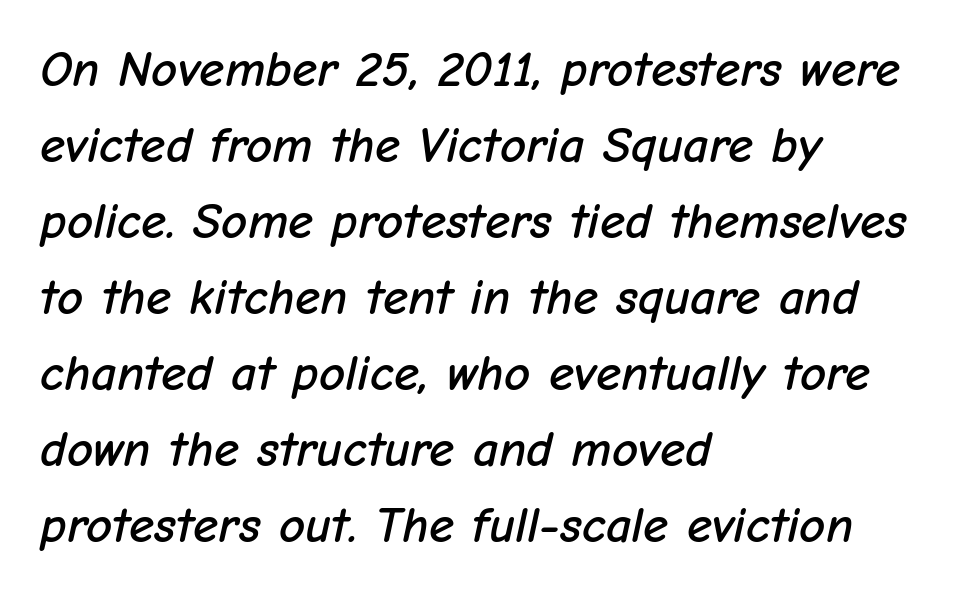
{"italic": "yes", "lean": "right", "slant_degrees": 12, "width": "normal", "stroke_contrast": "low", "x_height": "medium", "monospaced": "no", "underline": "no", "align": "left", "line_spacing": "normal", "line_spacing_ratio": 1.49, "letter_spacing": "normal", "letter_spacing_em": 0.0, "glyph_px": 51}
